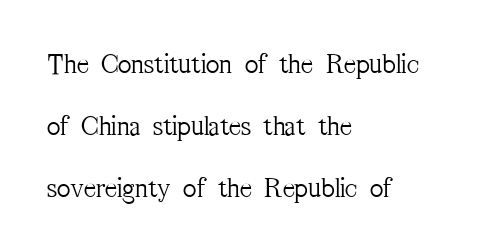
The image shows 29 px light, condensed serif type, upright; set left-aligned, loose line spacing (2.13x), normal letter spacing, not underlined; medium stroke contrast and a medium x-height.
